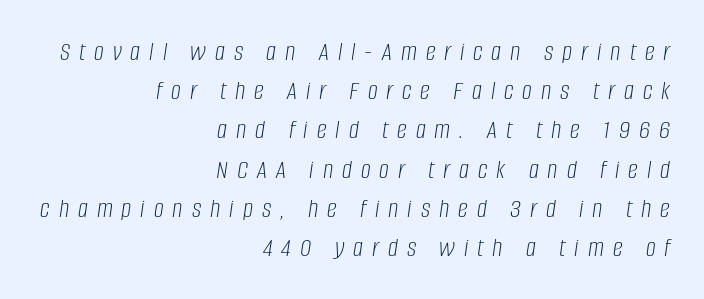
The image shows 28 px light, condensed type, italic (leaning right); set right-aligned, normal line spacing (1.4x), unusually wide letter spacing (+0.32 em), not underlined; low stroke contrast and a large x-height.
